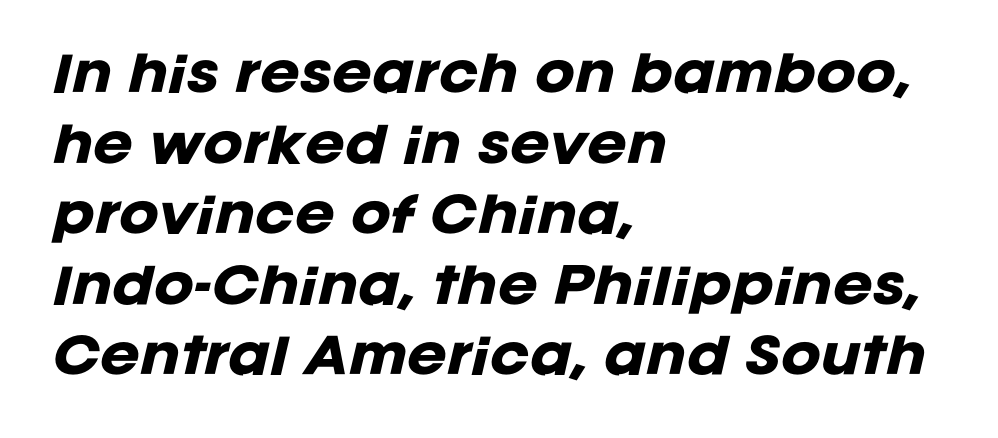
The passage shown leans; its letterforms are oblique. Plenty of ink on the page — the face is bold. The lines are quadded left. How are the letters spaced? Ordinarily, with no added tracking. Character widths vary here, with narrow letters taking less room than wide ones. A clean baseline with only descenders dipping below it.
